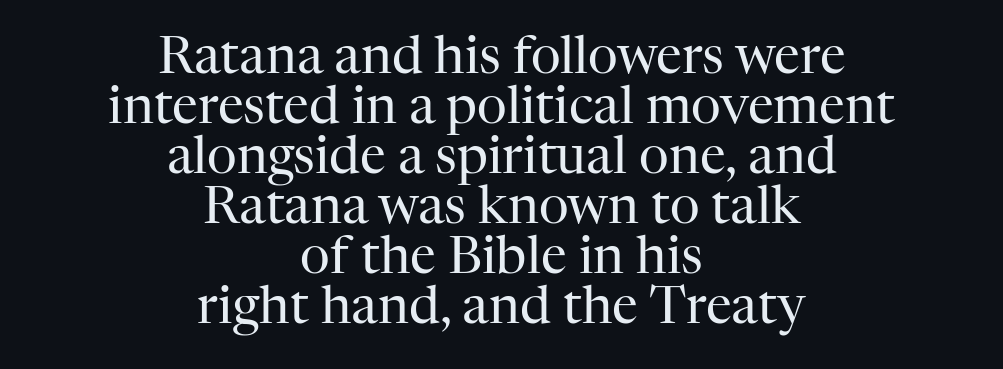
Ordinary non-slanted type is in use. One-word summary of the alignment: center. Each row of text sits above clean, open space. The rendering uses natural spacing where letterforms have individual widths. Is this a sans? No — the strokes have serifs.
